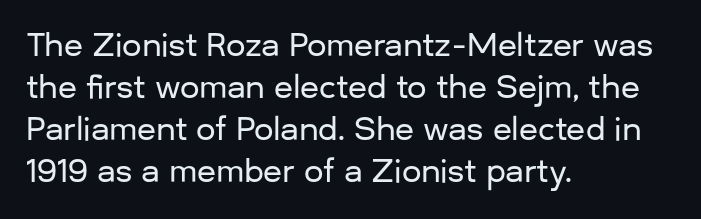
Q: Is the text italic (slanted)? A: No, it is upright.
Q: Is the typeface a serif or a sans-serif typeface? A: Sans-serif.
Q: Is the text underlined? A: No.
Q: How is the paragraph aligned? A: Left-aligned.
Q: Is the spacing between letters normal or unusually wide? A: Normal.
Q: Is the spacing between lines tight, normal or loose? A: Normal.
Q: Width (condensed, normal, or wide)? A: Normal.
Q: Stroke contrast? A: Low.
Q: x-height? A: Medium.
Q: Monospaced? A: No.
